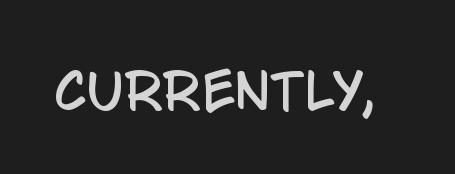
The image shows 49 px condensed sans-serif type, upright; set normal letter spacing, not underlined; low stroke contrast and a large x-height.
